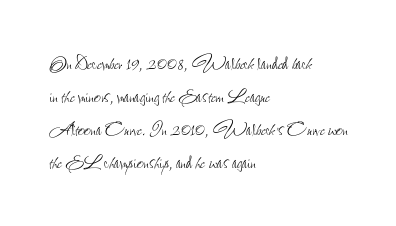
{"bold": "no", "underline": "no", "align": "left", "line_spacing": "normal", "line_spacing_ratio": 1.38, "letter_spacing": "normal", "letter_spacing_em": 0.0, "glyph_px": 24}
